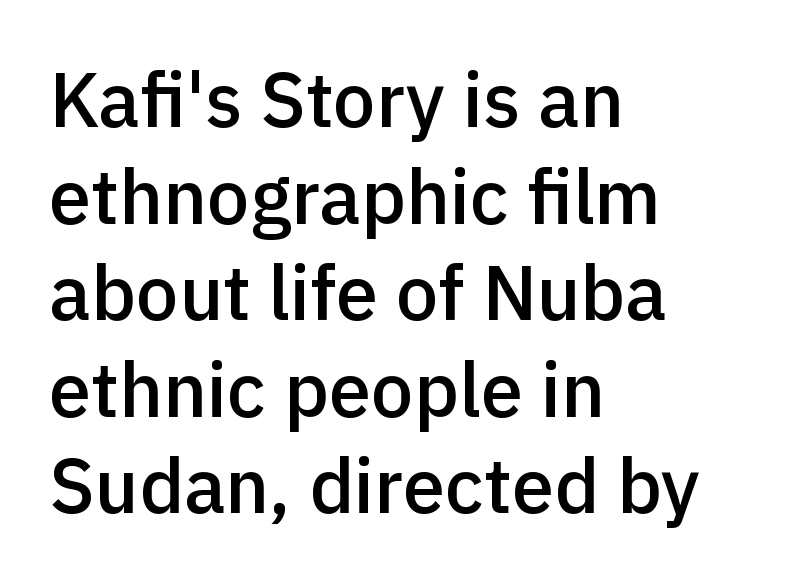
Q: Is the text bold? A: Semi-bold.
Q: Is the text italic (slanted)? A: No, it is upright.
Q: Is the typeface a serif or a sans-serif typeface? A: Sans-serif.
Q: Is the text underlined? A: No.
Q: How is the paragraph aligned? A: Left-aligned.
Q: Is the spacing between letters normal or unusually wide? A: Normal.
Q: Is the spacing between lines tight, normal or loose? A: Normal.
Q: Width (condensed, normal, or wide)? A: Normal.
Q: x-height? A: Medium.
Q: Monospaced? A: No.
